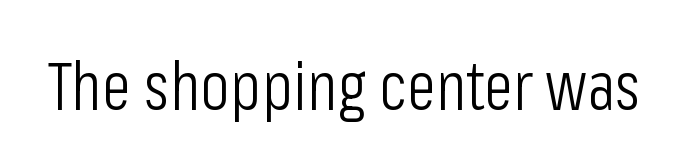
The image shows 68 px light, condensed sans-serif type, upright; set normal letter spacing, not underlined; low stroke contrast and a medium x-height.
